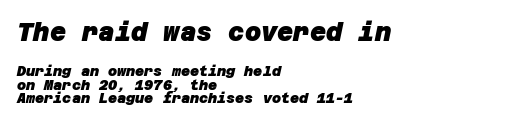
The image shows 25 px bold type; set left-aligned, tight line spacing (0.99x), normal letter spacing, not underlined; the first (top) block is 1.79x larger.
